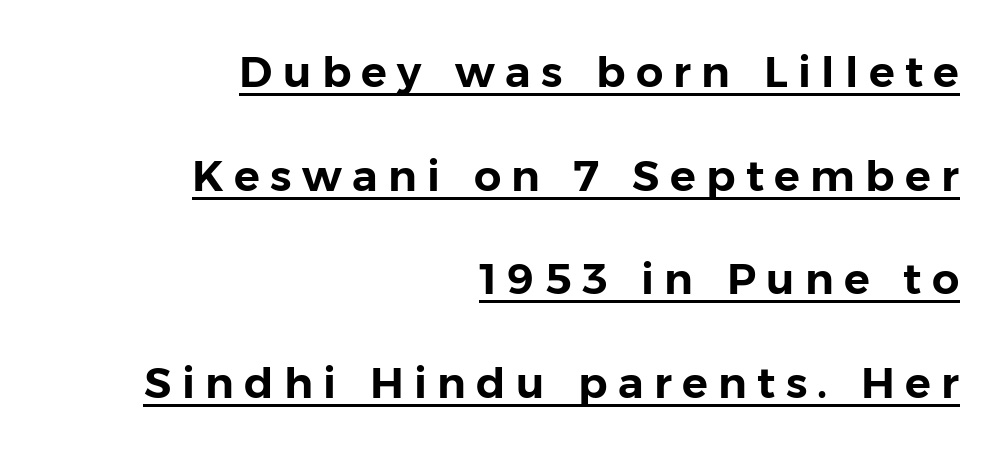
Q: Is the text italic (slanted)? A: No, it is upright.
Q: Is the typeface a serif or a sans-serif typeface? A: Sans-serif.
Q: Is the text underlined? A: Yes.
Q: How is the paragraph aligned? A: Right-aligned.
Q: Is the spacing between letters normal or unusually wide? A: Unusually wide.
Q: Is the spacing between lines tight, normal or loose? A: Loose.
Q: Width (condensed, normal, or wide)? A: Normal.
Q: Stroke contrast? A: Low.
Q: x-height? A: Medium.
Q: Monospaced? A: No.
